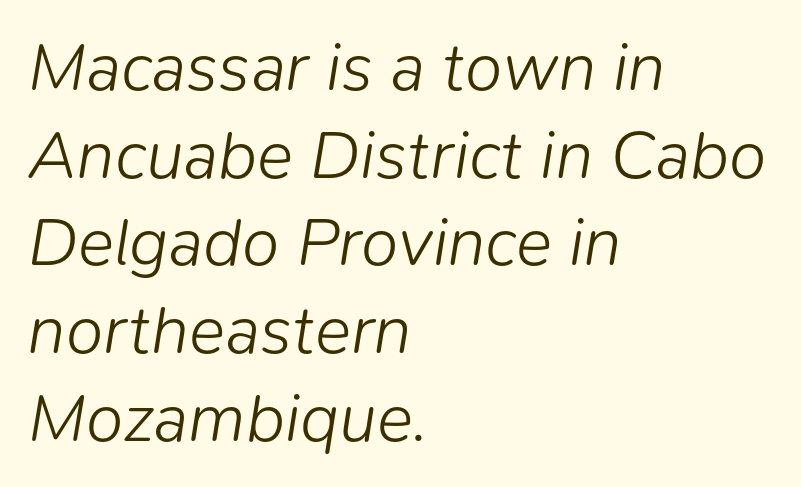
{"italic": "yes", "lean": "right", "slant_degrees": 9, "bold": "no", "weight": "light", "width": "normal", "stroke_contrast": "low", "x_height": "medium", "monospaced": "no", "underline": "no", "align": "left", "line_spacing": "normal", "line_spacing_ratio": 1.29, "letter_spacing": "normal", "letter_spacing_em": 0.0, "glyph_px": 68}
